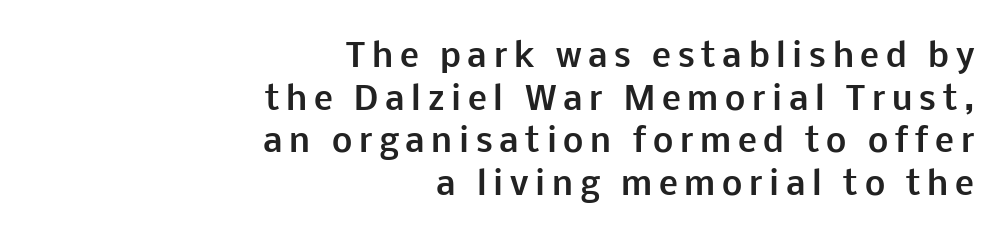
Q: Is the text bold? A: Yes.
Q: Is the text italic (slanted)? A: No, it is upright.
Q: Is the typeface a serif or a sans-serif typeface? A: Sans-serif.
Q: Is the text underlined? A: No.
Q: How is the paragraph aligned? A: Right-aligned.
Q: Is the spacing between letters normal or unusually wide? A: Unusually wide.
Q: Is the spacing between lines tight, normal or loose? A: Normal.
Q: Width (condensed, normal, or wide)? A: Normal.
Q: Stroke contrast? A: Low.
Q: x-height? A: Medium.
Q: Monospaced? A: No.
